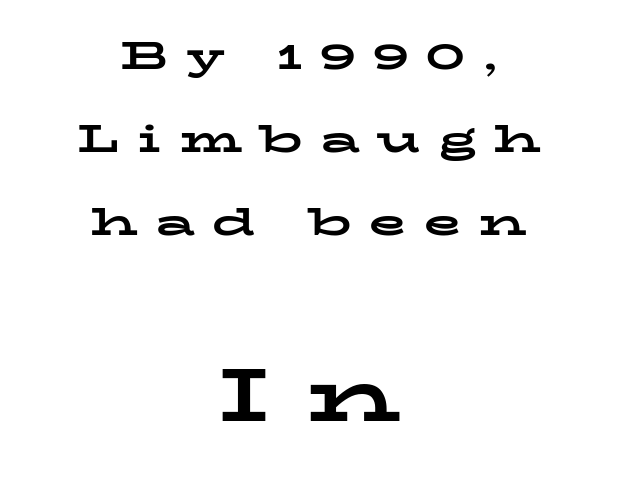
The image shows 75 px bold, wide serif type, upright; set centered, loose line spacing (2.19x), unusually wide letter spacing (+0.47 em), not underlined; the second (bottom) block is 1.97x larger; low stroke contrast and a medium x-height.
